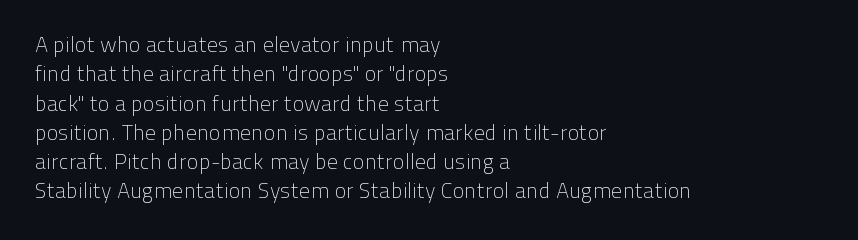
{"italic": "no", "bold": "no", "underline": "no", "align": "left", "line_spacing": "normal", "line_spacing_ratio": 1.33, "letter_spacing": "normal", "letter_spacing_em": 0.0, "glyph_px": 22}
